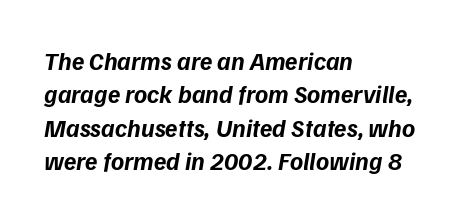
The image shows 25 px bold type; set left-aligned, normal line spacing (1.34x), normal letter spacing, not underlined.
